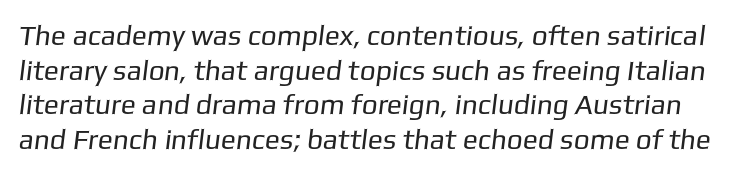
The image shows 28 px regular-weight sans-serif type; set line spacing 1.24x, normal letter spacing, not underlined; low stroke contrast and a medium x-height.
